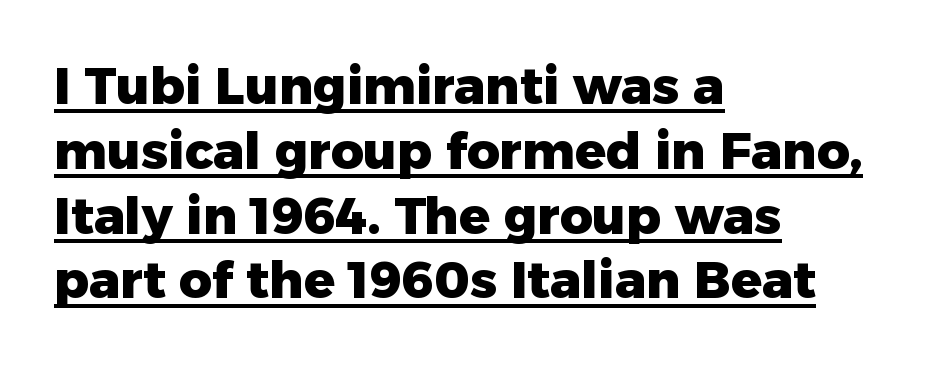
Q: Is the text bold? A: Yes.
Q: Is the text italic (slanted)? A: No, it is upright.
Q: Is the typeface a serif or a sans-serif typeface? A: Sans-serif.
Q: Is the text underlined? A: Yes.
Q: How is the paragraph aligned? A: Left-aligned.
Q: Is the spacing between letters normal or unusually wide? A: Normal.
Q: Is the spacing between lines tight, normal or loose? A: Normal.
Q: Width (condensed, normal, or wide)? A: Normal.
Q: Stroke contrast? A: Low.
Q: x-height? A: Medium.
Q: Monospaced? A: No.
